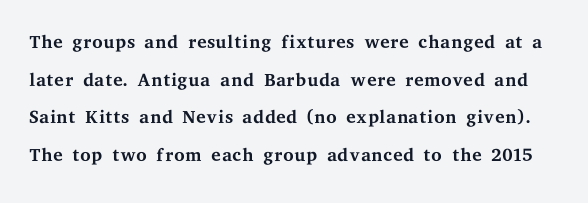
Q: Is the text bold? A: No.
Q: Is the text italic (slanted)? A: No, it is upright.
Q: Is the text underlined? A: No.
Q: Is the spacing between letters normal or unusually wide? A: Normal.
Q: Is the spacing between lines tight, normal or loose? A: Normal.
